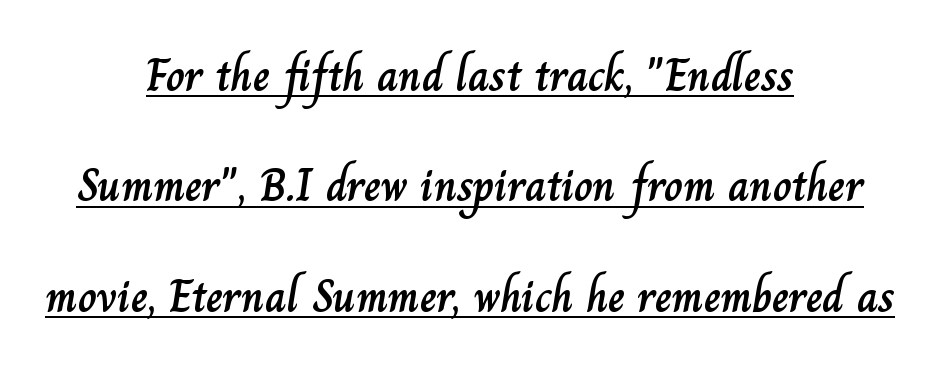
Layout note: lines centered. What's the leading like? Stretched, with rows far apart. The rendered words wear a rule along their underside. Inter-character spacing is left at the font's built-in metrics.
